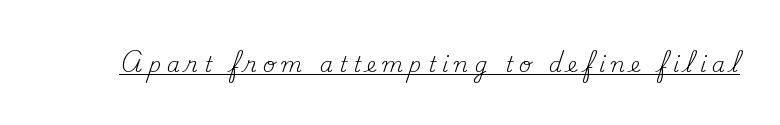
The glyphs are accompanied by a horizontal stroke just below them. The letters are spread apart with noticeably loose tracking. The font is comparable to plain body text, perhaps lighter.
